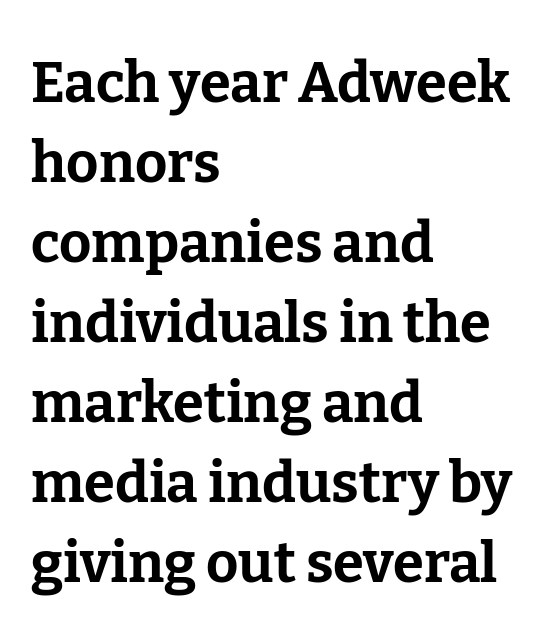
Each letter's strokes conclude with small projecting serifs. Words appear dense and cohesive because spacing is normal. This rendering features lettering with no underline. Where is the straight margin? On the left. Rows of type keep a routine distance in the vertical direction. Character widths vary here, with narrow letters taking less room than wide ones.
